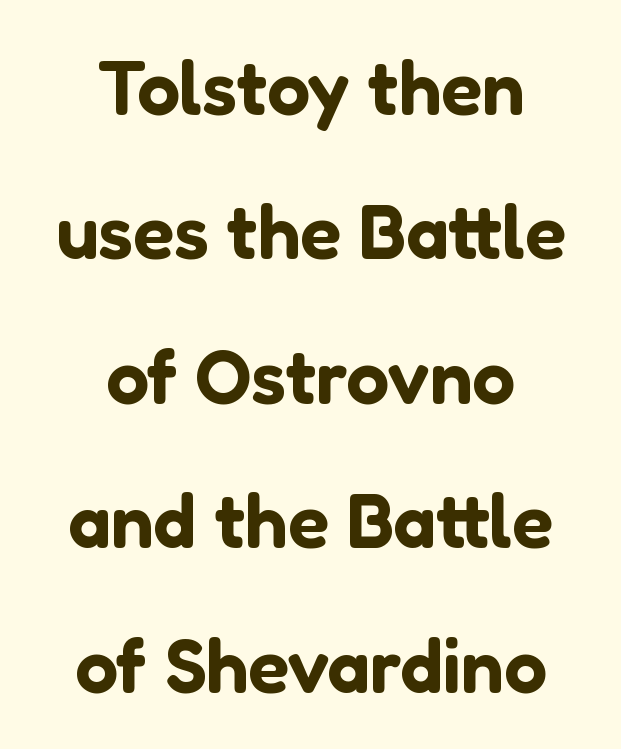
Q: Is the text italic (slanted)? A: No, it is upright.
Q: Is the typeface a serif or a sans-serif typeface? A: Sans-serif.
Q: Is the text underlined? A: No.
Q: How is the paragraph aligned? A: Centered.
Q: Is the spacing between letters normal or unusually wide? A: Normal.
Q: Is the spacing between lines tight, normal or loose? A: Loose.
Q: Width (condensed, normal, or wide)? A: Normal.
Q: Stroke contrast? A: Low.
Q: x-height? A: Medium.
Q: Monospaced? A: No.
